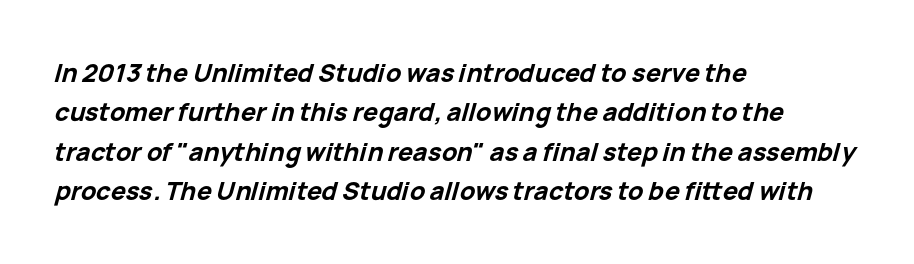
Q: Is the text bold? A: Yes.
Q: Is the text italic (slanted)? A: Yes, it leans right by about 15 degrees.
Q: Is the text underlined? A: No.
Q: How is the paragraph aligned? A: Left-aligned.
Q: Is the spacing between letters normal or unusually wide? A: Normal.
Q: Is the spacing between lines tight, normal or loose? A: Normal.
